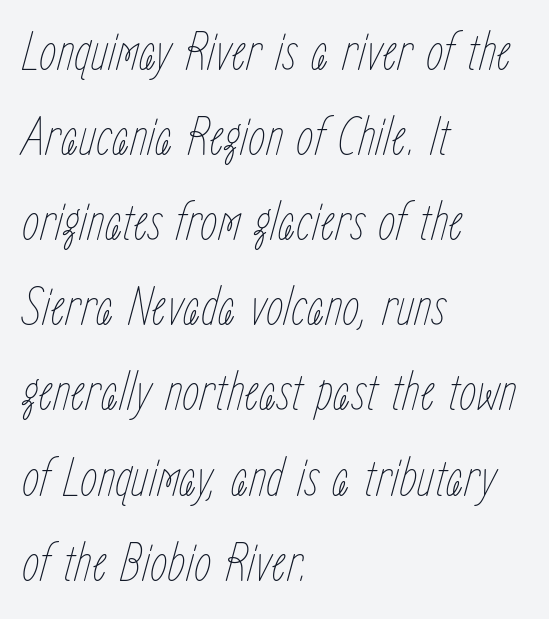
The image shows 56 px thin, condensed type, italic (leaning right); set left-aligned, normal line spacing (1.52x), normal letter spacing, not underlined; low stroke contrast and a medium x-height.
